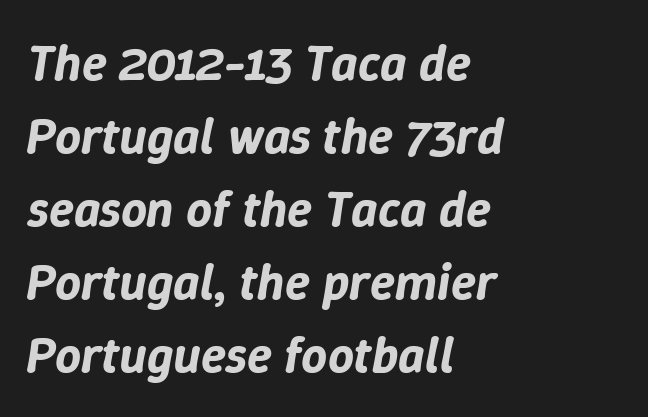
The image shows 51 px text type, italic (leaning right); set left-aligned, normal line spacing (1.43x), normal letter spacing, not underlined; low stroke contrast and a medium x-height.
